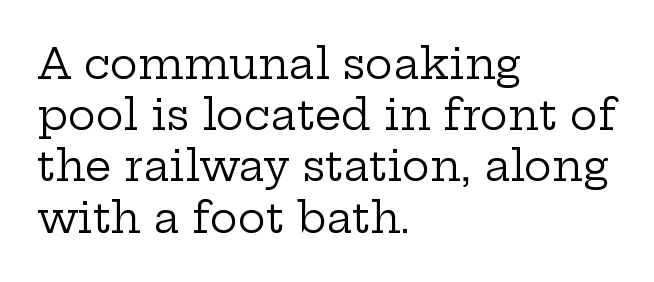
The strip under each line holds only bare page. The passage shown is typed in a proportional face where columns would drift. A quiet, ordinary-to-light weight characterises the typeface. This is the regular roman posture of the typeface. The gaps between neighbouring characters are ordinary and unremarkable. Note: serifs present on the glyphs.
